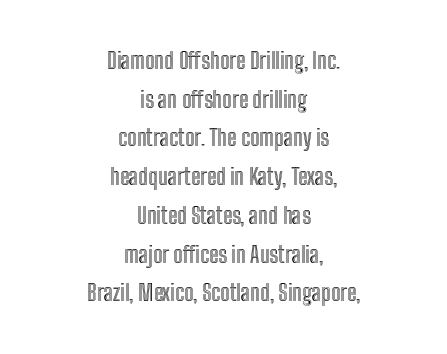
Neither beginnings nor endings align; midpoints do. Does the lettering tilt? It doesn't — this is upright. Compared with typical body copy, the letter spacing here is the same. Words float on clear page, feet unadorned.
